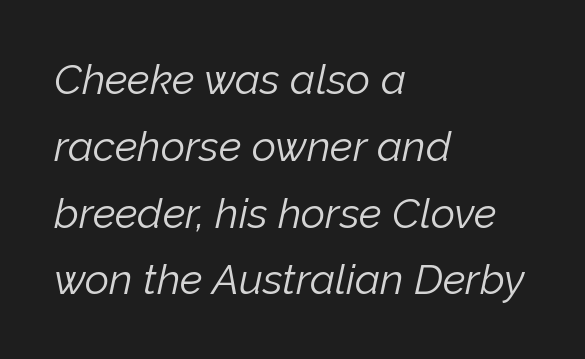
The image shows 42 px light type, italic (leaning right); set left-aligned, normal line spacing (1.59x), normal letter spacing, not underlined; low stroke contrast and a medium x-height.
